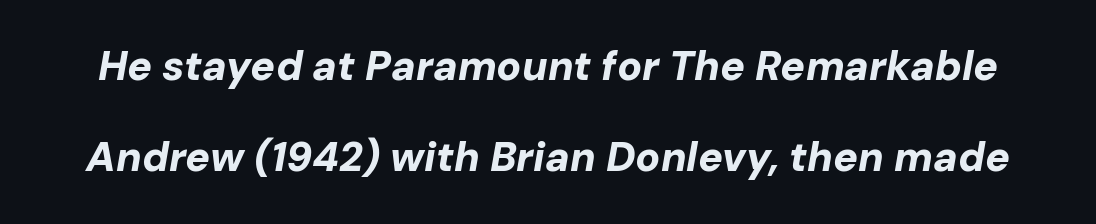
Q: Is the text bold? A: Yes.
Q: Is the text italic (slanted)? A: Yes, it leans right by about 10 degrees.
Q: Is the text underlined? A: No.
Q: Is the spacing between letters normal or unusually wide? A: Normal.
Q: Is the spacing between lines tight, normal or loose? A: Loose.
Q: Width (condensed, normal, or wide)? A: Normal.
Q: Stroke contrast? A: Low.
Q: x-height? A: Medium.
Q: Monospaced? A: No.
